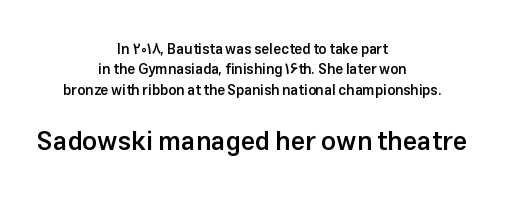
The image shows 26 px text type, upright; set centered, normal line spacing (1.46x), normal letter spacing, not underlined; the second (bottom) block is 1.86x larger.
